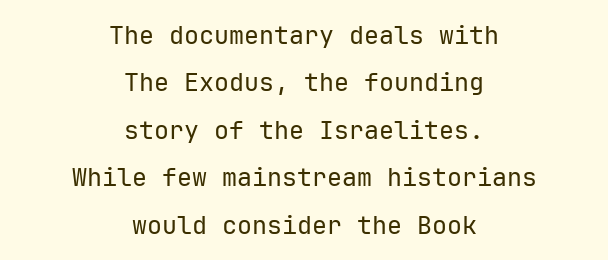
Q: Is the text bold? A: No.
Q: Is the text italic (slanted)? A: No, it is upright.
Q: Is the text underlined? A: No.
Q: How is the paragraph aligned? A: Centered.
Q: Is the spacing between letters normal or unusually wide? A: Normal.
Q: Is the spacing between lines tight, normal or loose? A: Loose.
